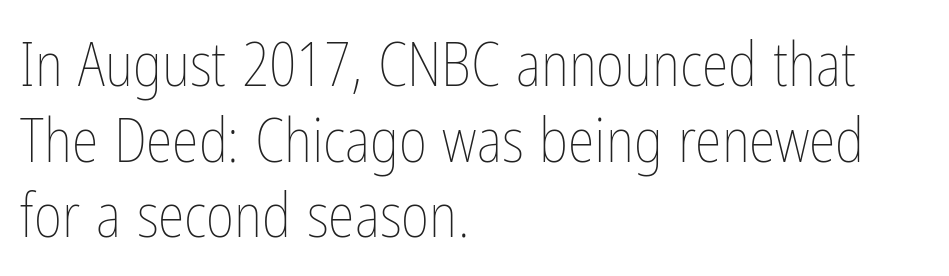
It's the straight-up-and-down kind of type. Looks like regular typesetting: each glyph gets only the width it needs. The passage shown is not underscored anywhere. Horizontal alignment here is leftward, the default for most running prose. What stands out about the letter spacing? Nothing — it is the standard amount.
